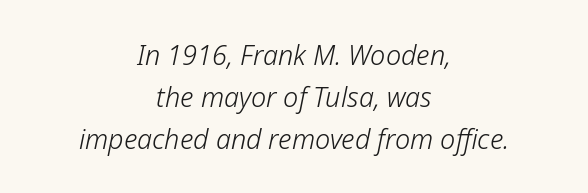
Q: Is the text bold? A: No.
Q: Is the text italic (slanted)? A: Yes, it leans right by about 12 degrees.
Q: Is the text underlined? A: No.
Q: How is the paragraph aligned? A: Centered.
Q: Is the spacing between letters normal or unusually wide? A: Normal.
Q: Is the spacing between lines tight, normal or loose? A: Normal.
